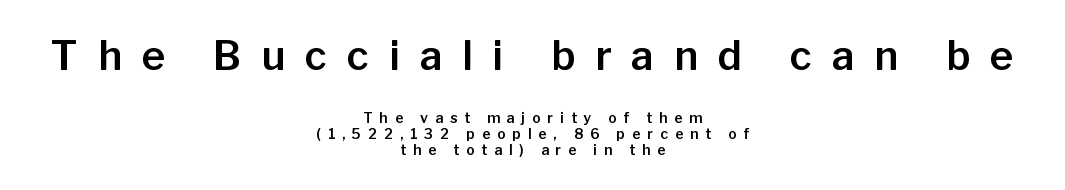
Typeset on center — no edge is straight. Reading down the column, the eye jumps only a short way to each next line. The face used here is rendered with a markedly widened letterfit. Varying glyph widths throughout — classic text-font behaviour.
